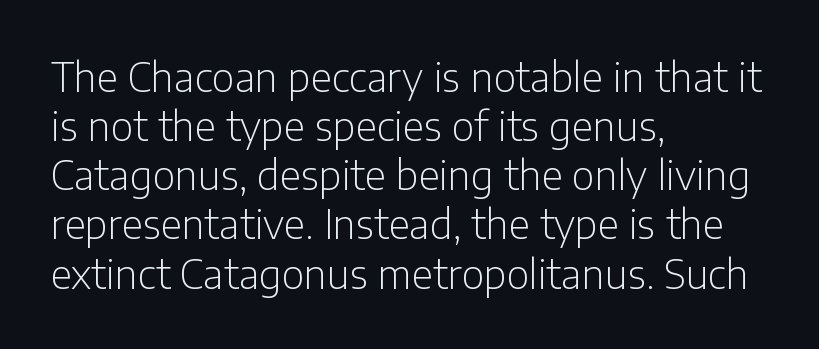
Q: Is the text bold? A: No.
Q: Is the text italic (slanted)? A: No, it is upright.
Q: Is the typeface a serif or a sans-serif typeface? A: Sans-serif.
Q: Is the text underlined? A: No.
Q: How is the paragraph aligned? A: Left-aligned.
Q: Is the spacing between letters normal or unusually wide? A: Normal.
Q: Is the spacing between lines tight, normal or loose? A: Normal.
Q: Width (condensed, normal, or wide)? A: Normal.
Q: Stroke contrast? A: Low.
Q: x-height? A: Medium.
Q: Monospaced? A: No.
